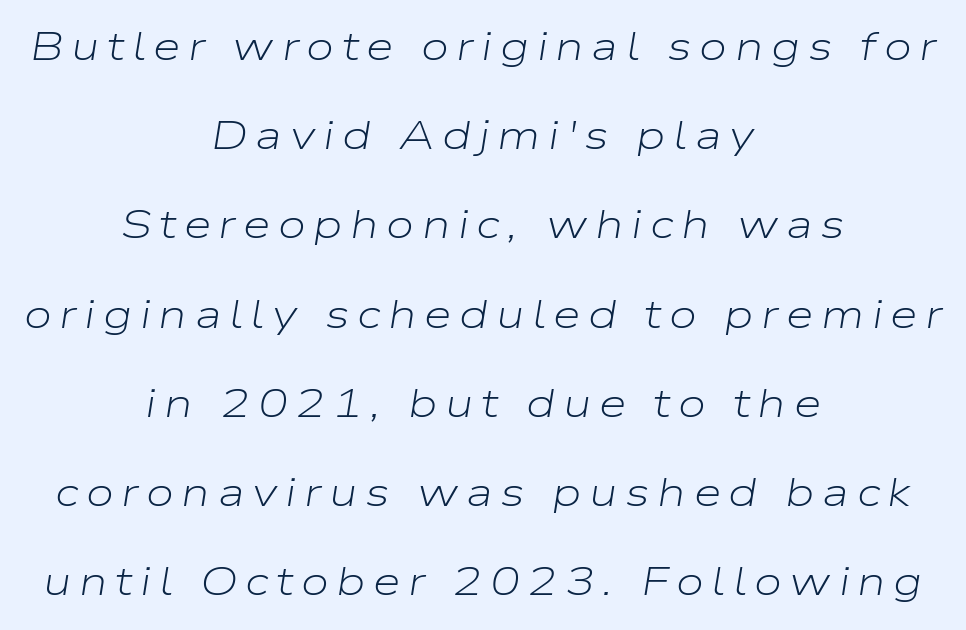
The image shows 40 px light, wide type, italic (leaning right); set centered, loose line spacing (2.23x), not underlined; low stroke contrast and a medium x-height.
